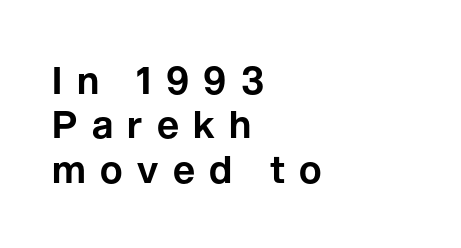
Designer's note — italics off, roman on. Check the space under the baseline: it is left empty. In terms of letterspacing, this is a distinctly airy, spread setting. Note the varied advance widths — an 'i' is clearly narrower than an 'm'. Stroke terminals: plain, sans-serif.
